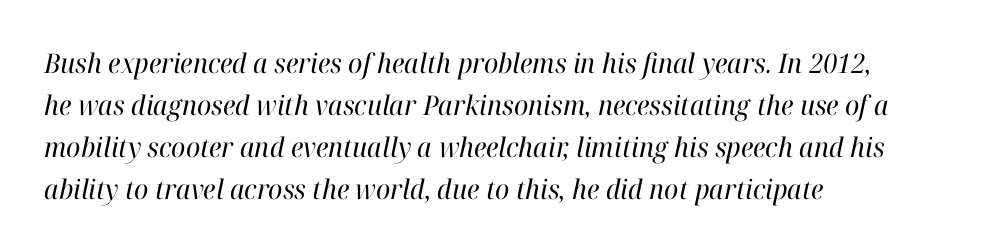
{"italic": "yes", "lean": "right", "slant_degrees": 12, "bold": "no", "underline": "no", "align": "left", "line_spacing": "normal", "line_spacing_ratio": 1.55, "letter_spacing": "normal", "letter_spacing_em": 0.0, "glyph_px": 27}
